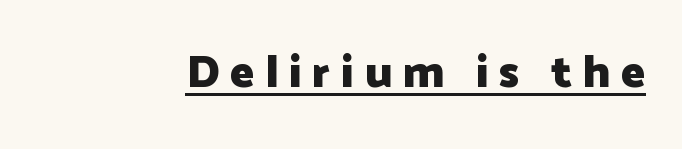
Q: Is the text bold? A: Yes.
Q: Is the text italic (slanted)? A: No, it is upright.
Q: Is the typeface a serif or a sans-serif typeface? A: Sans-serif.
Q: Is the text underlined? A: Yes.
Q: Is the spacing between letters normal or unusually wide? A: Unusually wide.
Q: Width (condensed, normal, or wide)? A: Normal.
Q: Stroke contrast? A: Low.
Q: x-height? A: Medium.
Q: Monospaced? A: No.
